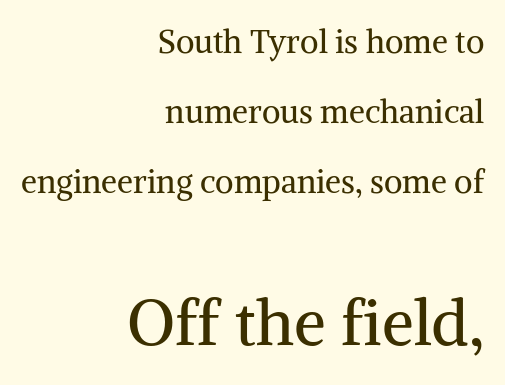
{"serif": "yes", "italic": "no", "bold": "no", "weight": "regular", "width": "normal", "stroke_contrast": "medium", "x_height": "medium", "monospaced": "no", "underline": "no", "align": "right", "line_spacing": "loose", "line_spacing_ratio": 2.19, "letter_spacing": "normal", "letter_spacing_em": 0.0, "larger_block": "second", "size_ratio": 2.0, "glyph_px": 64}
